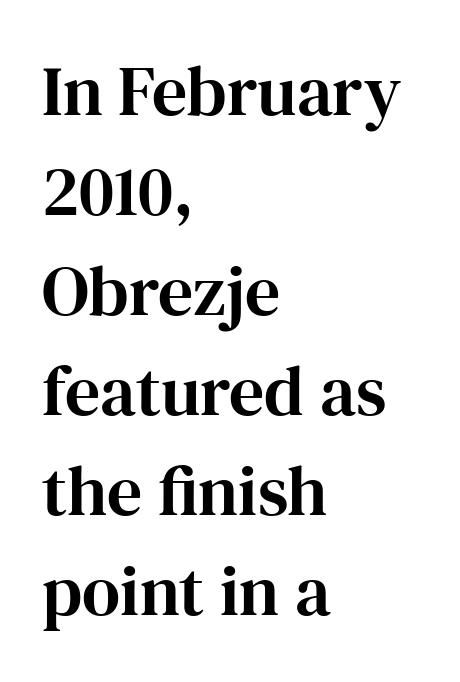
Q: Is the text italic (slanted)? A: No, it is upright.
Q: Is the typeface a serif or a sans-serif typeface? A: Serif.
Q: Is the text underlined? A: No.
Q: How is the paragraph aligned? A: Left-aligned.
Q: Is the spacing between letters normal or unusually wide? A: Normal.
Q: Is the spacing between lines tight, normal or loose? A: Normal.
Q: Width (condensed, normal, or wide)? A: Normal.
Q: Stroke contrast? A: High.
Q: x-height? A: Medium.
Q: Monospaced? A: No.
